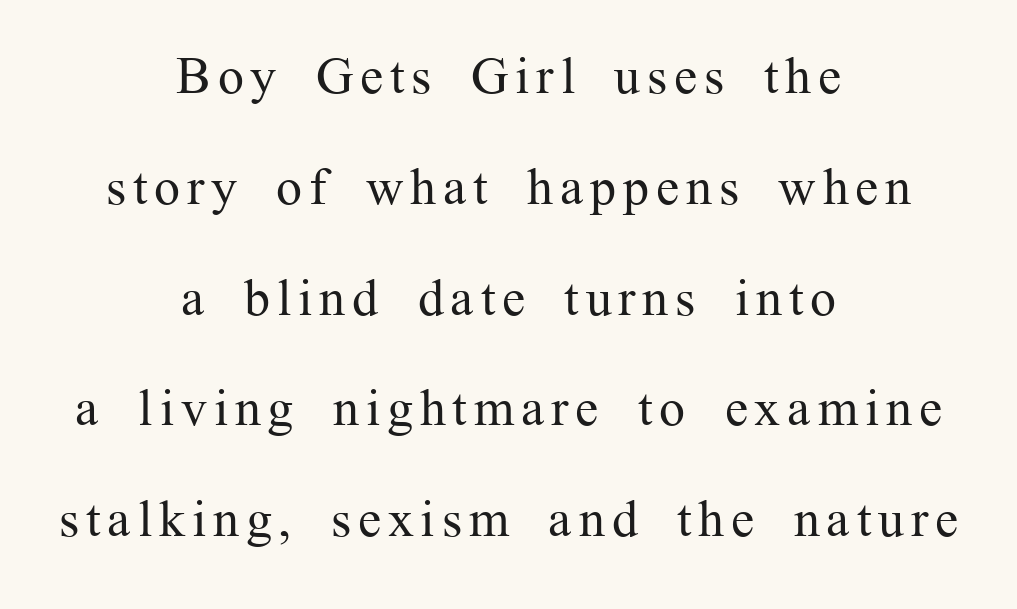
The image shows 52 px regular-weight serif type, upright; set centered, loose line spacing (2.13x), not underlined; medium stroke contrast and a medium x-height.
